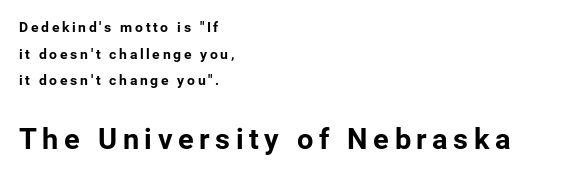
Q: Is the text bold? A: Yes.
Q: Is the text italic (slanted)? A: No, it is upright.
Q: Is the typeface a serif or a sans-serif typeface? A: Sans-serif.
Q: Is the text underlined? A: No.
Q: How is the paragraph aligned? A: Left-aligned.
Q: Is the spacing between lines tight, normal or loose? A: Loose.
Q: Which block of text is set in a larger size, the first (top) or the second (bottom)? A: The second (bottom) one.
Q: Width (condensed, normal, or wide)? A: Normal.
Q: Stroke contrast? A: Low.
Q: x-height? A: Medium.
Q: Monospaced? A: No.
